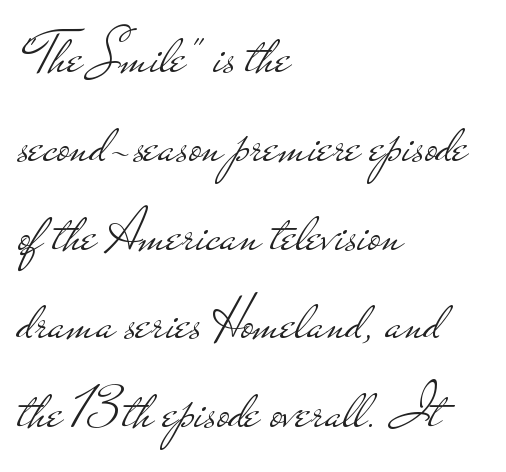
Q: Is the text bold? A: No.
Q: Is the text italic (slanted)? A: Yes.
Q: Is the typeface a serif or a sans-serif typeface? A: Sans-serif.
Q: Is the text underlined? A: No.
Q: How is the paragraph aligned? A: Left-aligned.
Q: Is the spacing between letters normal or unusually wide? A: Normal.
Q: Is the spacing between lines tight, normal or loose? A: Normal.
Q: Width (condensed, normal, or wide)? A: Wide.
Q: Stroke contrast? A: Low.
Q: x-height? A: Small.
Q: Monospaced? A: No.
